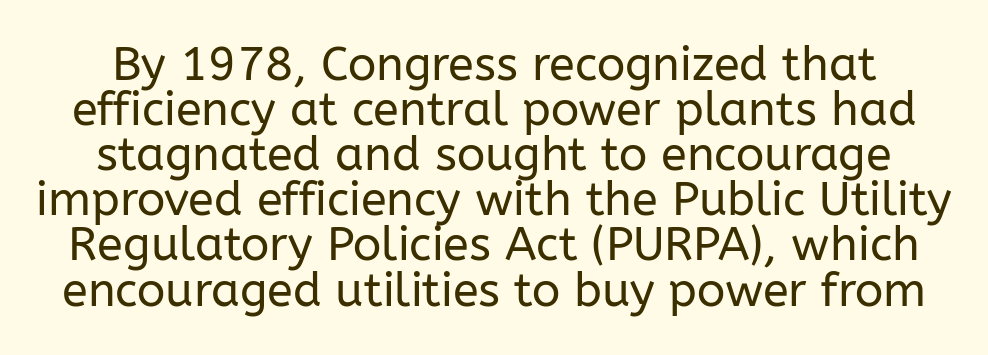
Q: Is the text bold? A: No.
Q: Is the text italic (slanted)? A: No, it is upright.
Q: Is the typeface a serif or a sans-serif typeface? A: Sans-serif.
Q: Is the text underlined? A: No.
Q: Is the spacing between letters normal or unusually wide? A: Normal.
Q: Is the spacing between lines tight, normal or loose? A: Tight.
Q: Width (condensed, normal, or wide)? A: Normal.
Q: Stroke contrast? A: Low.
Q: x-height? A: Medium.
Q: Monospaced? A: No.
